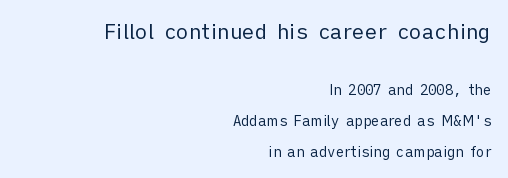
The image shows 21 px text type, upright; set right-aligned, loose line spacing (2.2x), normal letter spacing, not underlined; the first (top) block is 1.5x larger.
